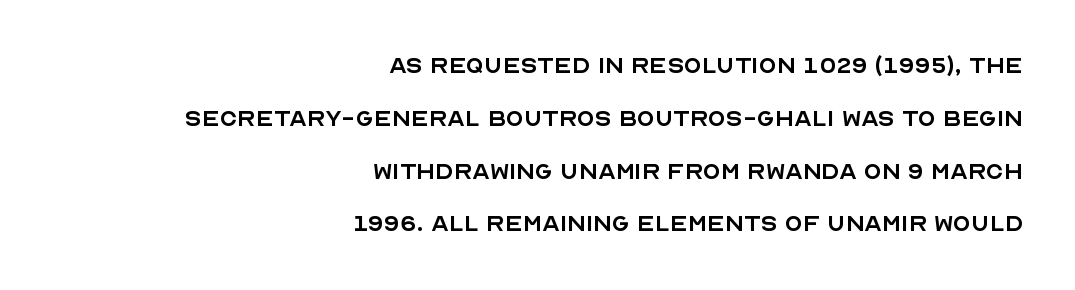
Q: Is the text bold? A: No.
Q: Is the text italic (slanted)? A: No, it is upright.
Q: Is the typeface a serif or a sans-serif typeface? A: Sans-serif.
Q: Is the text underlined? A: No.
Q: How is the paragraph aligned? A: Right-aligned.
Q: Is the spacing between letters normal or unusually wide? A: Normal.
Q: Width (condensed, normal, or wide)? A: Normal.
Q: x-height? A: Large.
Q: Monospaced? A: No.
